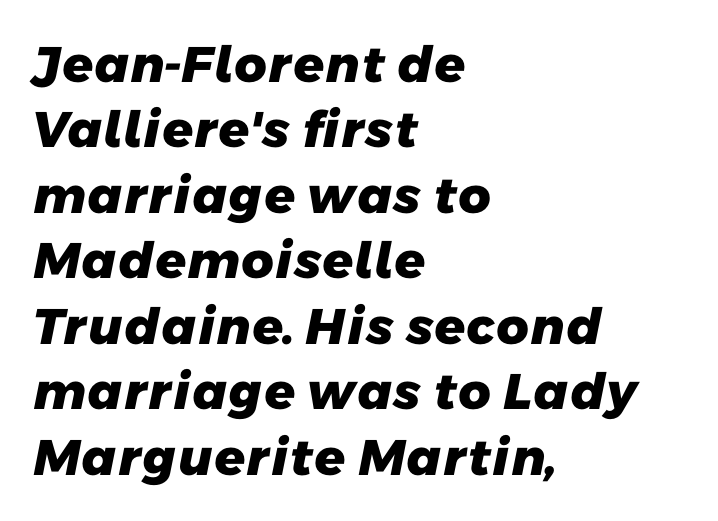
Q: Is the text bold? A: Yes.
Q: Is the typeface a serif or a sans-serif typeface? A: Sans-serif.
Q: Is the text underlined? A: No.
Q: How is the paragraph aligned? A: Left-aligned.
Q: Is the spacing between letters normal or unusually wide? A: Normal.
Q: Is the spacing between lines tight, normal or loose? A: Normal.
Q: Width (condensed, normal, or wide)? A: Normal.
Q: Stroke contrast? A: Low.
Q: x-height? A: Medium.
Q: Monospaced? A: No.
